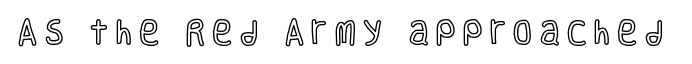
Q: Is the text italic (slanted)? A: No, it is upright.
Q: Is the text underlined? A: No.
Q: Is the spacing between letters normal or unusually wide? A: Unusually wide.
